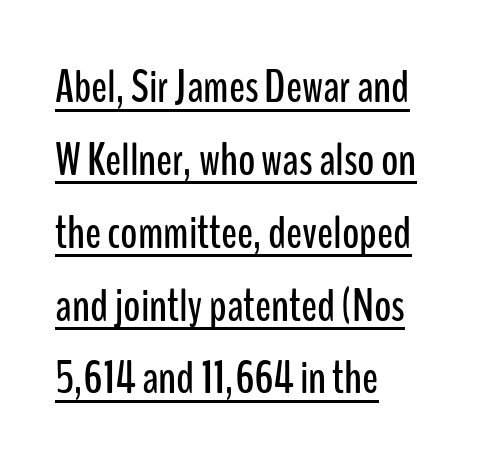
{"serif": "no", "italic": "no", "width": "condensed", "stroke_contrast": "low", "x_height": "medium", "monospaced": "no", "underline": "yes", "align": "left", "line_spacing": "normal", "line_spacing_ratio": 1.55, "letter_spacing": "normal", "letter_spacing_em": 0.0, "glyph_px": 47}
